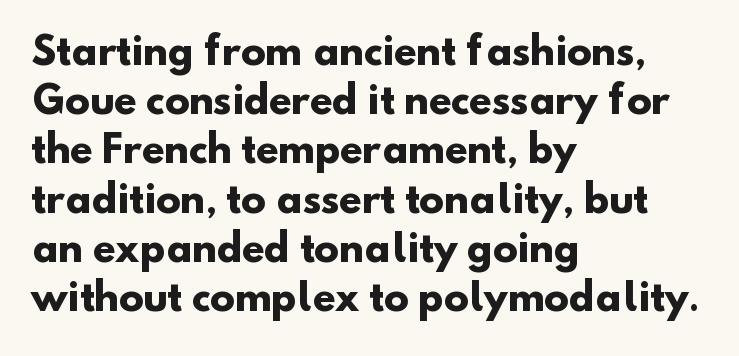
Q: Is the text bold? A: Yes.
Q: Is the typeface a serif or a sans-serif typeface? A: Sans-serif.
Q: Is the text underlined? A: No.
Q: How is the paragraph aligned? A: Left-aligned.
Q: Is the spacing between letters normal or unusually wide? A: Normal.
Q: Is the spacing between lines tight, normal or loose? A: Normal.
Q: Width (condensed, normal, or wide)? A: Normal.
Q: Stroke contrast? A: Low.
Q: x-height? A: Small.
Q: Monospaced? A: No.
